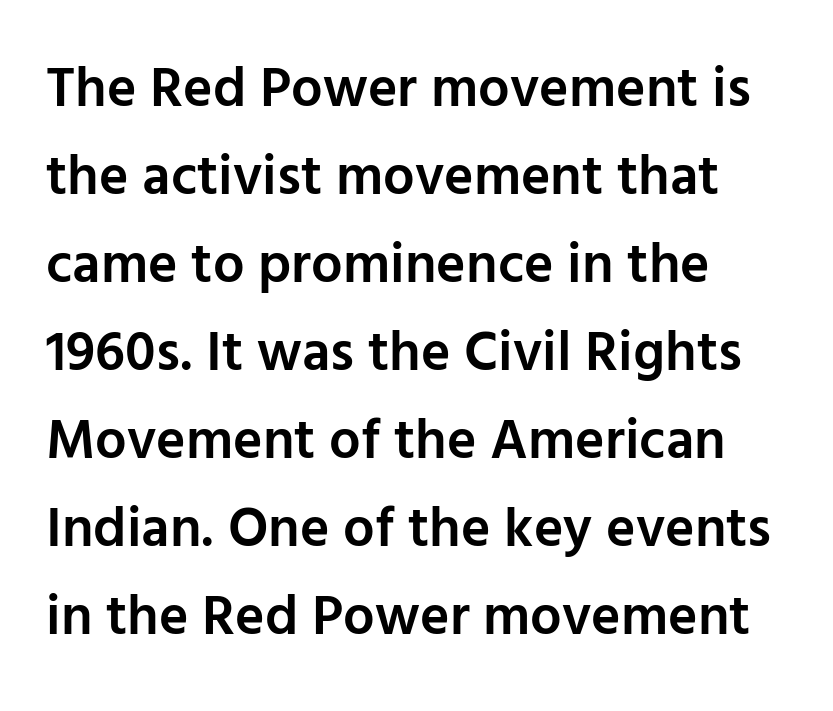
Q: Is the text bold? A: Semi-bold.
Q: Is the text italic (slanted)? A: No, it is upright.
Q: Is the typeface a serif or a sans-serif typeface? A: Sans-serif.
Q: Is the text underlined? A: No.
Q: How is the paragraph aligned? A: Left-aligned.
Q: Is the spacing between letters normal or unusually wide? A: Normal.
Q: Is the spacing between lines tight, normal or loose? A: Normal.
Q: Width (condensed, normal, or wide)? A: Normal.
Q: Stroke contrast? A: Low.
Q: x-height? A: Medium.
Q: Monospaced? A: No.
